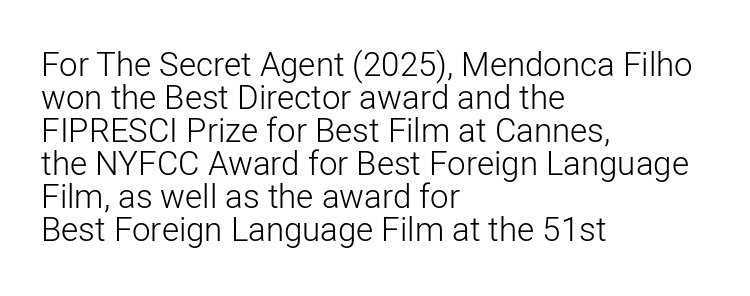
Q: Is the text bold? A: No.
Q: Is the text italic (slanted)? A: No, it is upright.
Q: Is the typeface a serif or a sans-serif typeface? A: Sans-serif.
Q: Is the text underlined? A: No.
Q: How is the paragraph aligned? A: Left-aligned.
Q: Is the spacing between letters normal or unusually wide? A: Normal.
Q: Is the spacing between lines tight, normal or loose? A: Tight.
Q: Width (condensed, normal, or wide)? A: Normal.
Q: Stroke contrast? A: Low.
Q: x-height? A: Medium.
Q: Monospaced? A: No.
